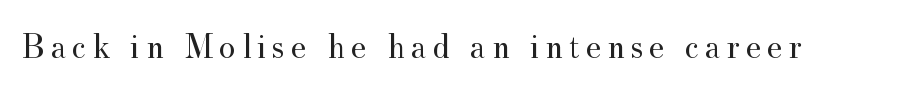
Is this a sans? No — the strokes have serifs. Here the designer chose a conventional face with non-uniform glyph widths. Check under the words: just untouched page. A roman cut, with each character standing at attention. The typesetting does not lean heavy: it is not bold.
